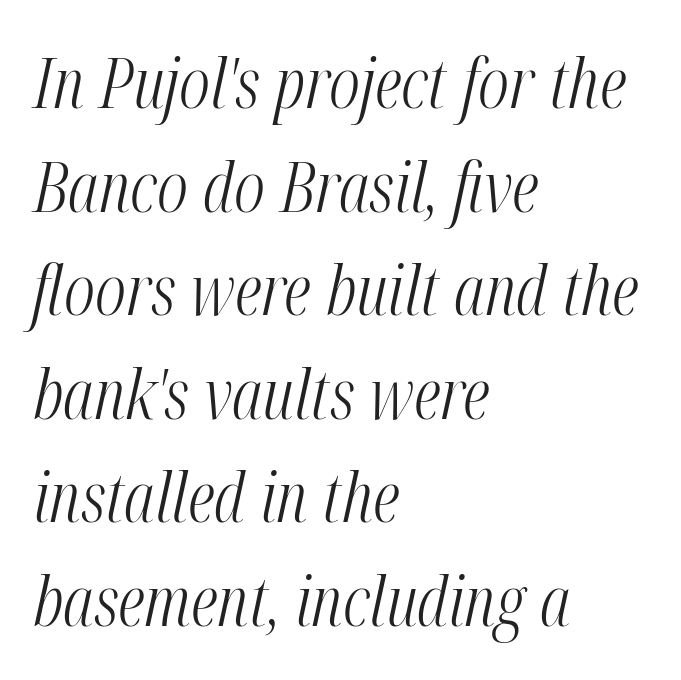
{"italic": "yes", "lean": "right", "slant_degrees": 12, "bold": "no", "weight": "light", "width": "condensed", "stroke_contrast": "medium", "x_height": "medium", "monospaced": "no", "underline": "no", "align": "left", "line_spacing": "normal", "line_spacing_ratio": 1.48, "letter_spacing": "normal", "letter_spacing_em": 0.0, "glyph_px": 70}
